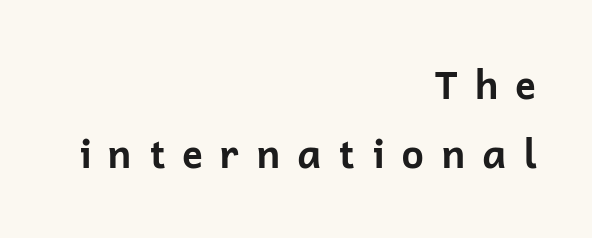
Q: Is the text bold? A: Yes.
Q: Is the text italic (slanted)? A: No, it is upright.
Q: Is the typeface a serif or a sans-serif typeface? A: Sans-serif.
Q: Is the text underlined? A: No.
Q: How is the paragraph aligned? A: Right-aligned.
Q: Is the spacing between letters normal or unusually wide? A: Unusually wide.
Q: Width (condensed, normal, or wide)? A: Normal.
Q: Stroke contrast? A: Low.
Q: x-height? A: Medium.
Q: Monospaced? A: No.
